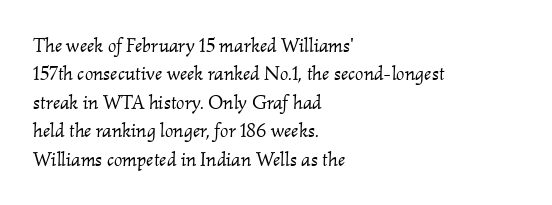
Q: Is the text bold? A: No.
Q: Is the text italic (slanted)? A: Yes, it leans right by about 2 degrees.
Q: Is the text underlined? A: No.
Q: How is the paragraph aligned? A: Left-aligned.
Q: Is the spacing between letters normal or unusually wide? A: Normal.
Q: Is the spacing between lines tight, normal or loose? A: Normal.
